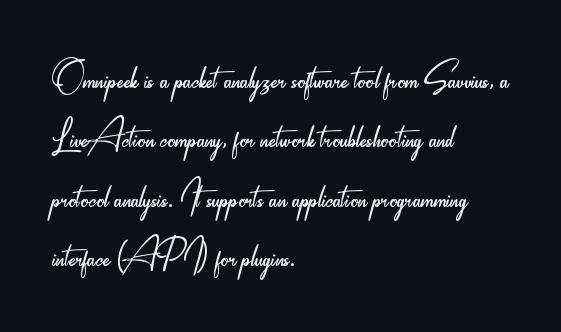
Q: Is the text bold? A: No.
Q: Is the text italic (slanted)? A: Yes.
Q: Is the typeface a serif or a sans-serif typeface? A: Sans-serif.
Q: Is the text underlined? A: No.
Q: How is the paragraph aligned? A: Left-aligned.
Q: Is the spacing between letters normal or unusually wide? A: Normal.
Q: Width (condensed, normal, or wide)? A: Condensed.
Q: Stroke contrast? A: Low.
Q: x-height? A: Small.
Q: Monospaced? A: No.
